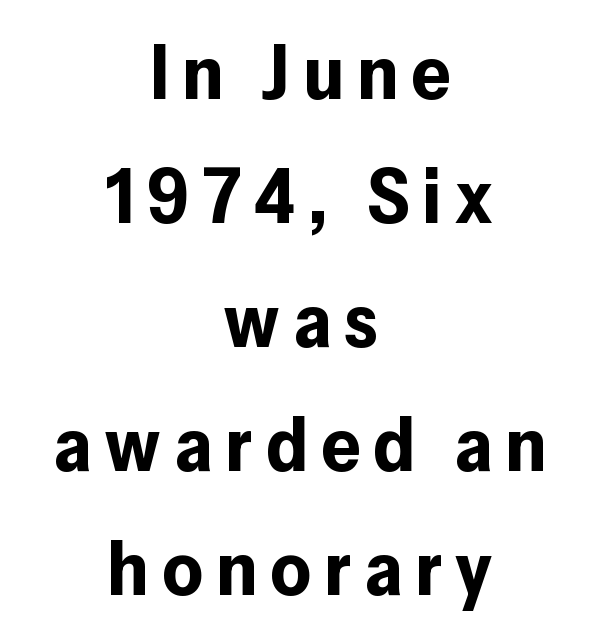
{"serif": "no", "italic": "no", "bold": "yes", "weight": "bold", "width": "normal", "stroke_contrast": "low", "x_height": "medium", "monospaced": "no", "underline": "no", "align": "center", "line_spacing": "normal", "line_spacing_ratio": 1.61, "glyph_px": 77}
